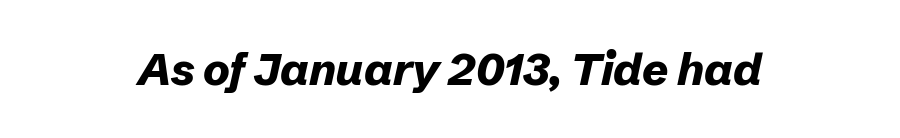
The image shows 45 px bold type, italic (leaning right); set normal letter spacing, not underlined; low stroke contrast and a medium x-height.
